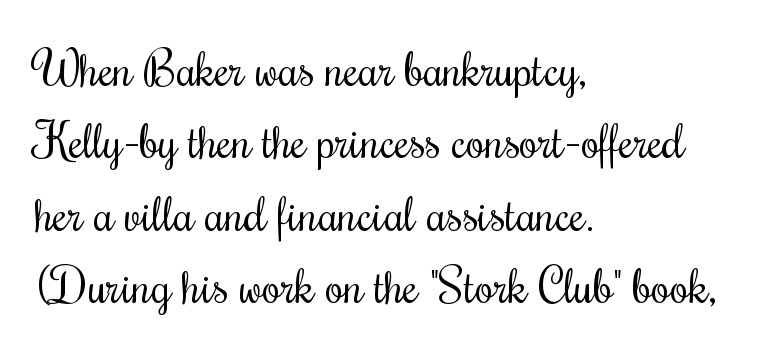
Compared with typical body copy, the letter spacing here is the same. You could not count columns in this text — the font is proportionally spaced. Letters rest on an invisible, unmarked baseline. Yep, those are serifs on the letters. Short and long lines alike share a common starting point at left.
